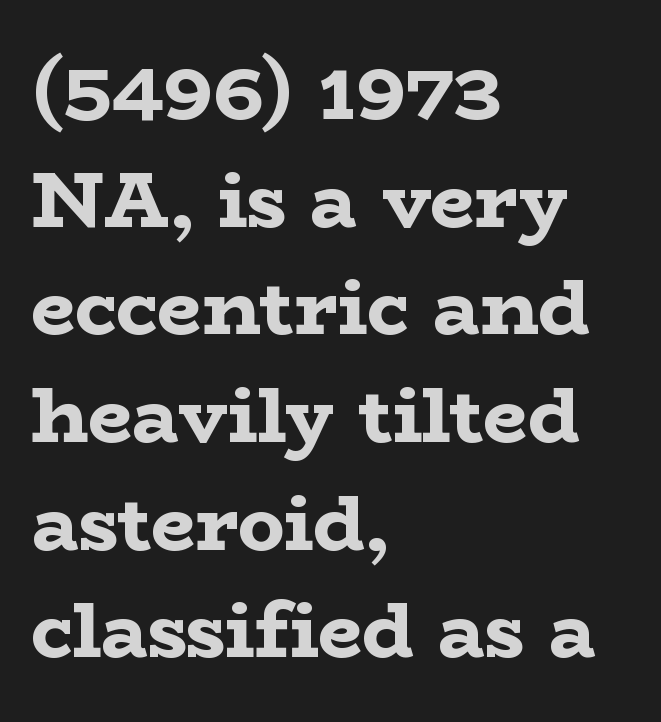
The lettering stays uniformly vertical, giving the passage a roman look. Regular leading. Varying glyph widths throughout — classic text-font behaviour. This is heavy type, rendered in bold. Nobody touched the tracking dial on this one. The glyphs are unaccompanied by any horizontal stroke below them.
